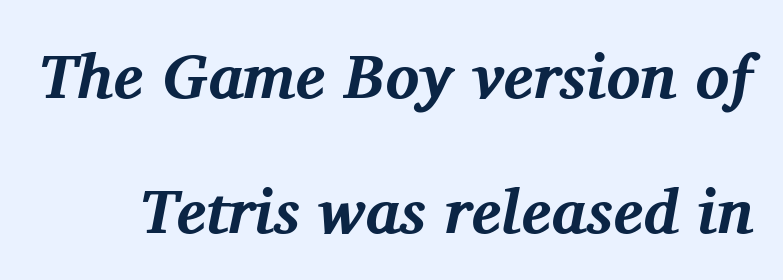
The image shows 63 px bold serif type, italic (leaning right); set loose line spacing (2.15x), normal letter spacing, not underlined; medium stroke contrast and a medium x-height.
